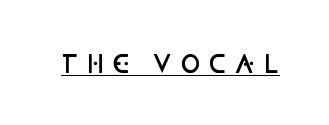
Q: Is the text bold? A: Semi-bold.
Q: Is the text italic (slanted)? A: No, it is upright.
Q: Is the text underlined? A: Yes.
Q: Is the spacing between letters normal or unusually wide? A: Unusually wide.
